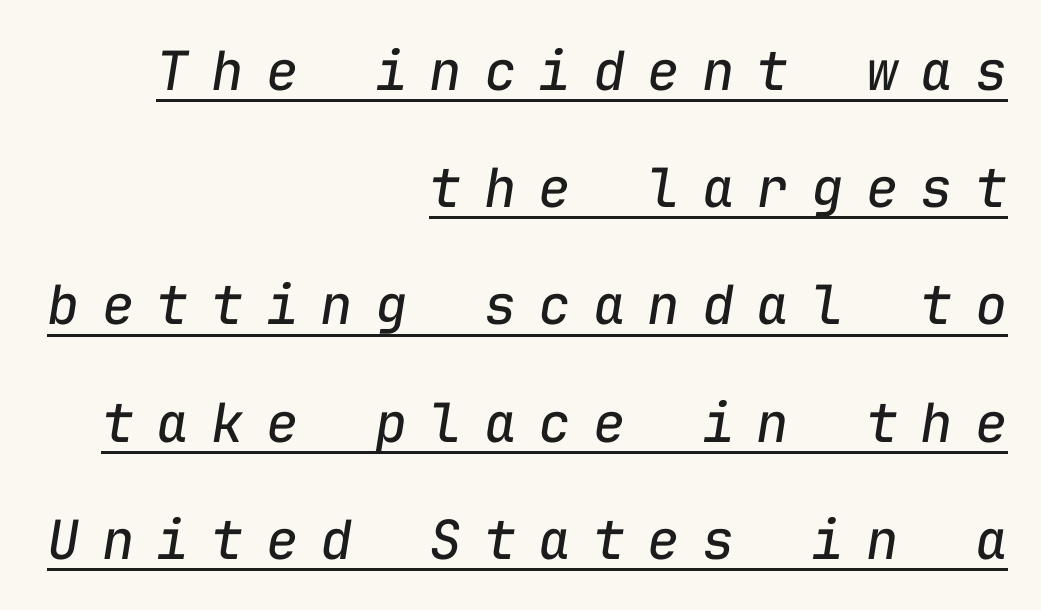
A typographer would call this underscored text. This reads as an unemphasized weight, regular at the heaviest. Rendered with sloped, italic letterforms. Think of a typewriter: that constant character pitch is what you see here. Which margin do the lines hug? The right one — the left edge is uneven. Honestly, the letter spacing is so wide it's the main thing you notice.
